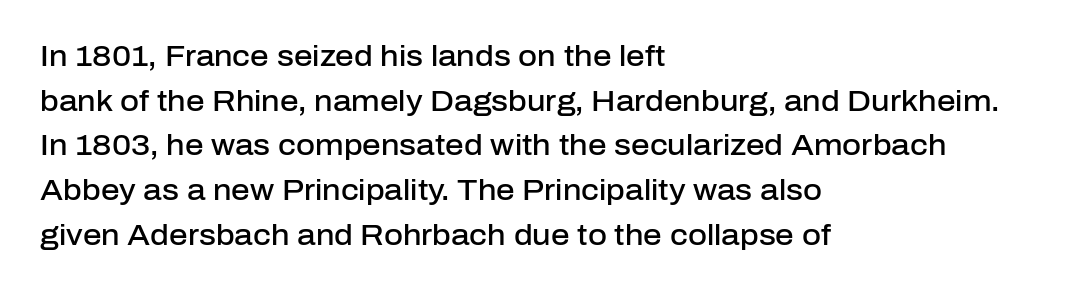
{"serif": "no", "italic": "no", "bold": "semi", "weight": "semibold", "width": "normal", "stroke_contrast": "low", "x_height": "medium", "monospaced": "no", "underline": "no", "align": "left", "line_spacing": "normal", "line_spacing_ratio": 1.54, "letter_spacing": "normal", "letter_spacing_em": 0.0, "glyph_px": 29}
